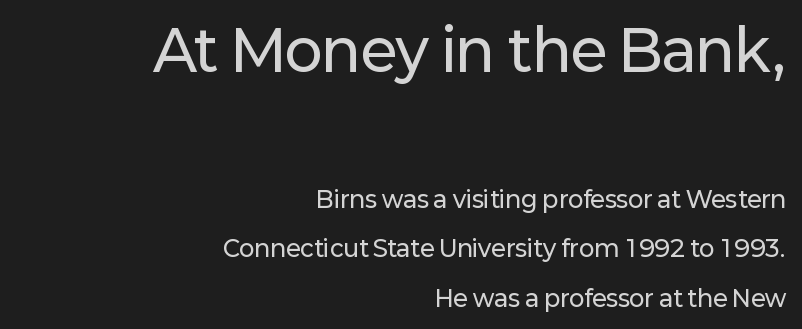
Q: Is the text italic (slanted)? A: No, it is upright.
Q: Is the typeface a serif or a sans-serif typeface? A: Sans-serif.
Q: Is the text underlined? A: No.
Q: How is the paragraph aligned? A: Right-aligned.
Q: Is the spacing between letters normal or unusually wide? A: Normal.
Q: Is the spacing between lines tight, normal or loose? A: Loose.
Q: Which block of text is set in a larger size, the first (top) or the second (bottom)? A: The first (top) one.
Q: Width (condensed, normal, or wide)? A: Normal.
Q: Stroke contrast? A: Low.
Q: x-height? A: Medium.
Q: Monospaced? A: No.
